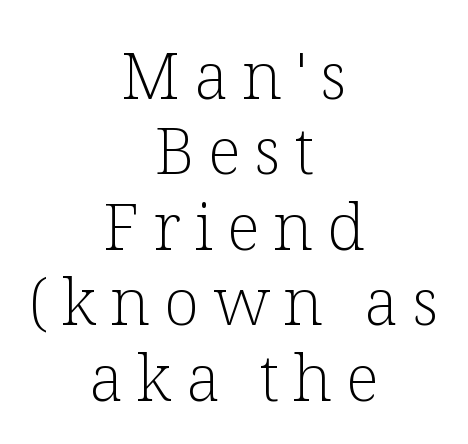
{"serif": "yes", "italic": "no", "bold": "no", "weight": "light", "width": "normal", "stroke_contrast": "low", "x_height": "medium", "monospaced": "no", "underline": "no", "align": "center", "line_spacing_ratio": 1.16, "letter_spacing": "wide", "letter_spacing_em": 0.21, "glyph_px": 65}
